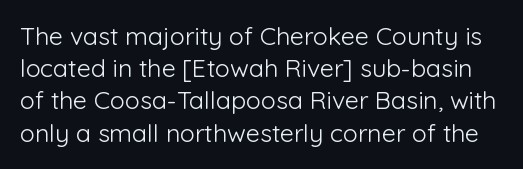
Q: Is the text bold? A: No.
Q: Is the text italic (slanted)? A: No, it is upright.
Q: Is the text underlined? A: No.
Q: Is the spacing between letters normal or unusually wide? A: Normal.
Q: Is the spacing between lines tight, normal or loose? A: Normal.
